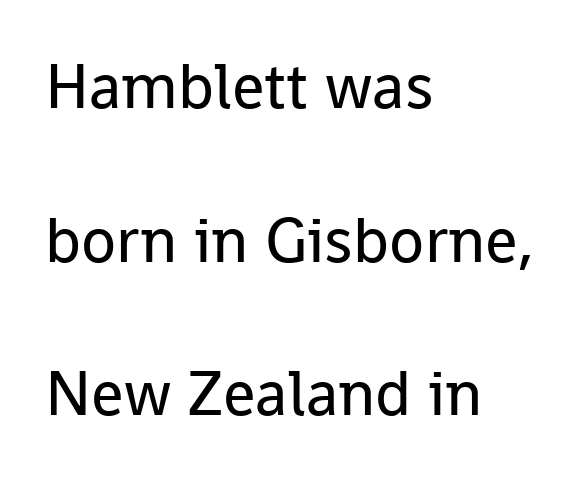
The image shows 64 px regular-weight sans-serif type, upright; set left-aligned, loose line spacing (2.4x), normal letter spacing, not underlined; low stroke contrast and a medium x-height.
